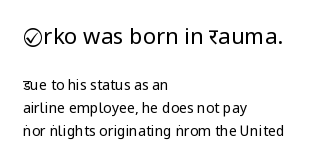
Large over small — that's the arrangement of the two blocks here. If you measured baseline to baseline, you'd find a middling distance. This sample uses an upright cut, with every glyph sitting square on the baseline. Is the stroke heavy? The answer is a plain regular-or-lighter.
